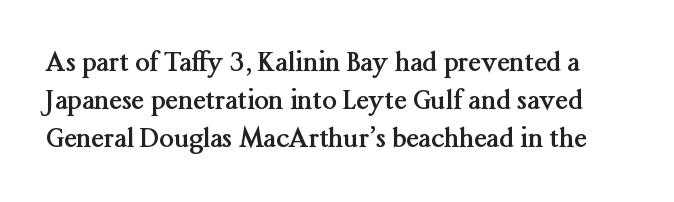
The image shows 26 px bold type, upright; set normal line spacing (1.47x), normal letter spacing, not underlined.
